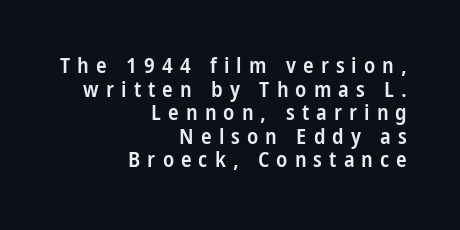
{"italic": "no", "bold": "semi", "underline": "no", "align": "right", "line_spacing": "tight", "line_spacing_ratio": 1.07, "letter_spacing": "wide", "letter_spacing_em": 0.32, "glyph_px": 22}
